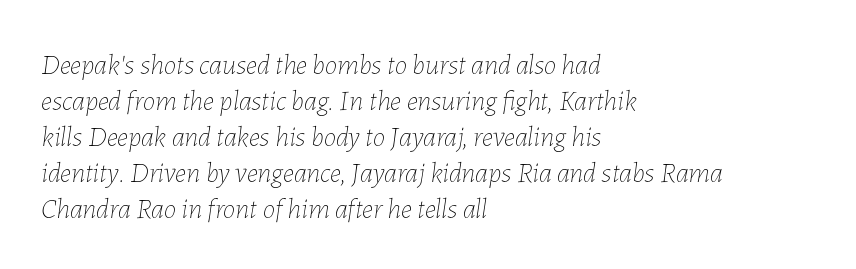
The image shows 28 px thin type, italic (leaning right); set left-aligned, normal line spacing (1.29x), normal letter spacing, not underlined; low stroke contrast and a medium x-height.
